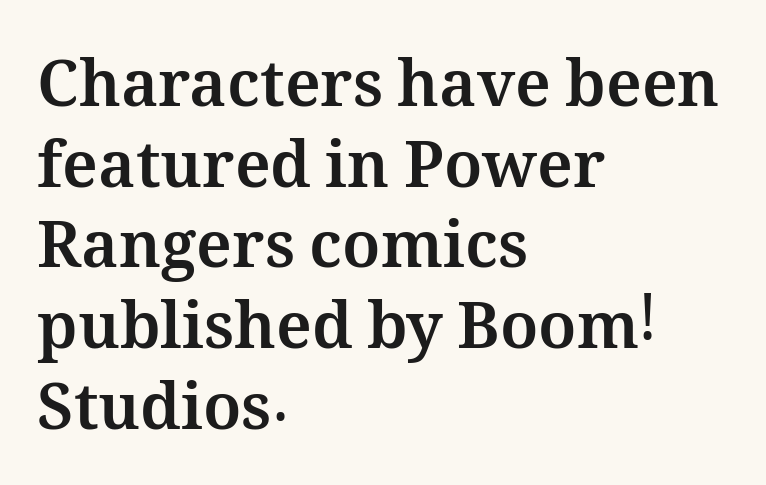
{"italic": "no", "bold": "yes", "weight": "bold", "width": "normal", "stroke_contrast": "medium", "x_height": "medium", "monospaced": "no", "underline": "no", "align": "left", "line_spacing": "normal", "line_spacing_ratio": 1.26, "letter_spacing": "normal", "letter_spacing_em": 0.0, "glyph_px": 64}
